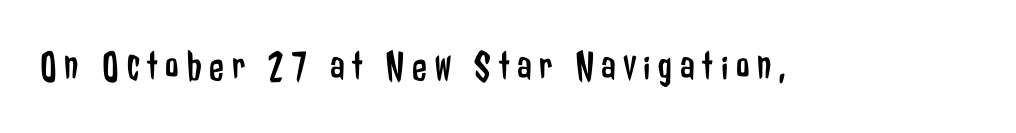
{"serif": "no", "italic": "no", "bold": "no", "weight": "regular", "width": "condensed", "stroke_contrast": "low", "x_height": "medium", "monospaced": "no", "underline": "no", "glyph_px": 43}
